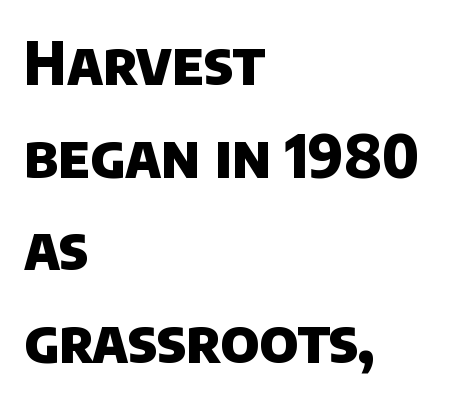
Q: Is the text bold? A: Yes.
Q: Is the typeface a serif or a sans-serif typeface? A: Sans-serif.
Q: Is the text underlined? A: No.
Q: How is the paragraph aligned? A: Left-aligned.
Q: Is the spacing between letters normal or unusually wide? A: Normal.
Q: Is the spacing between lines tight, normal or loose? A: Normal.
Q: Width (condensed, normal, or wide)? A: Normal.
Q: Stroke contrast? A: Low.
Q: x-height? A: Large.
Q: Monospaced? A: No.
